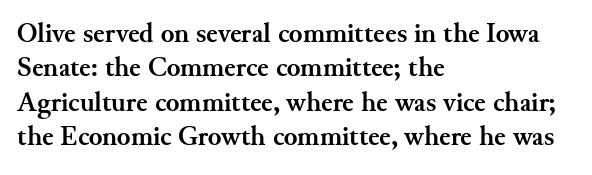
The image shows 28 px semibold serif type, upright; set left-aligned, line spacing 1.23x, normal letter spacing, not underlined; medium stroke contrast and a small x-height.
